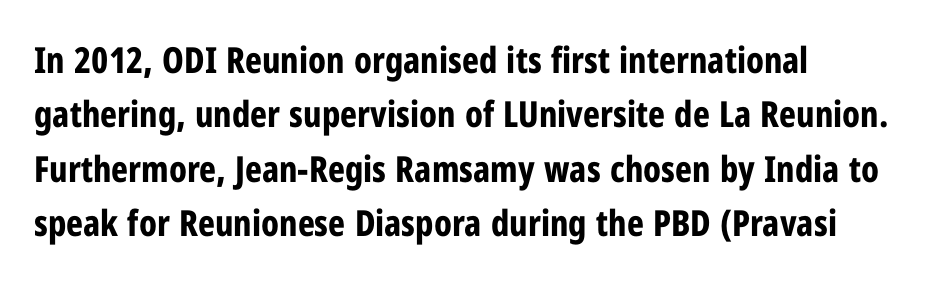
Tracking here is standard; glyphs follow each other at the usual distance. You could not count columns in this text — the font is proportionally spaced. The compositor pushed each line to the left boundary. Vertical strokes here are truly vertical. How would I describe the line gaps? Plain and ordinary.
